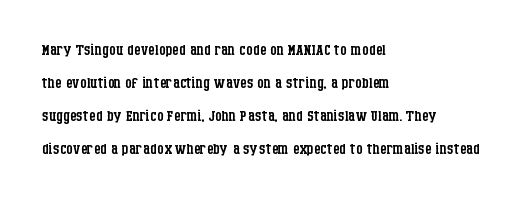
No italicization has been applied; the sample stays upright. This rendering features lettering with no underline. Summary of weight: not heavy and not bold. The typesetter chose a ragged-right arrangement here. The vertical gap from one line to the next is medium.
